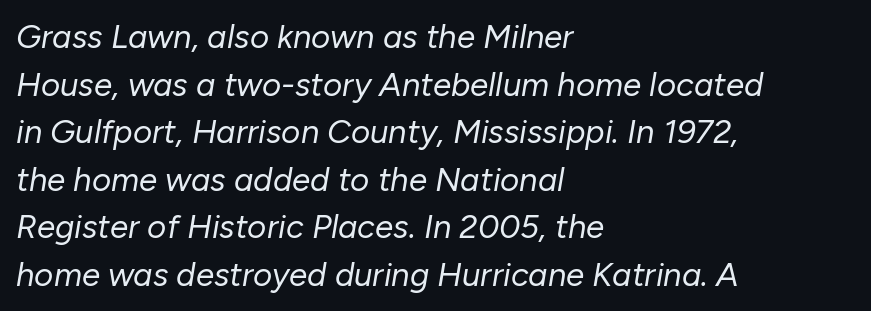
{"italic": "yes", "lean": "right", "slant_degrees": 10, "bold": "no", "weight": "regular", "width": "normal", "stroke_contrast": "low", "x_height": "medium", "monospaced": "no", "underline": "no", "align": "left", "line_spacing": "normal", "line_spacing_ratio": 1.44, "letter_spacing": "normal", "letter_spacing_em": 0.0, "glyph_px": 33}
